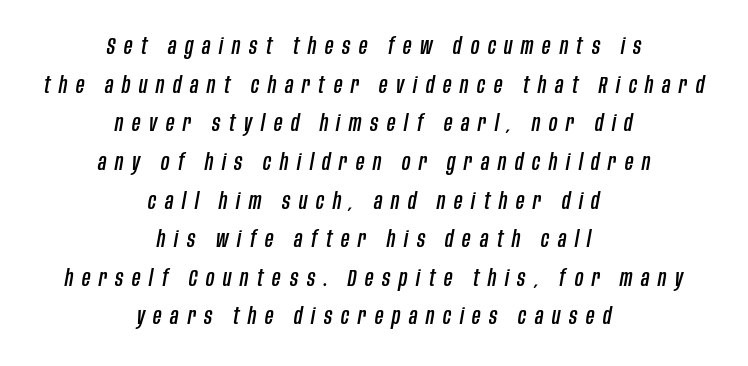
{"italic": "yes", "lean": "right", "slant_degrees": 10, "underline": "no", "align": "center", "line_spacing": "normal", "line_spacing_ratio": 1.68, "letter_spacing": "wide", "letter_spacing_em": 0.38, "glyph_px": 23}
